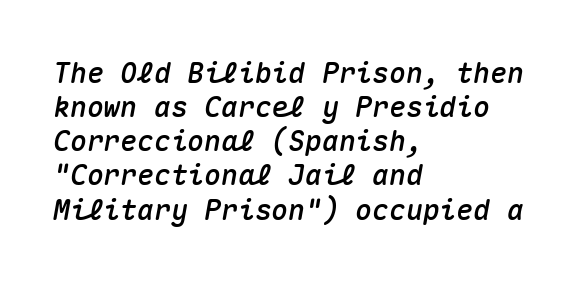
{"italic": "yes", "lean": "right", "slant_degrees": 10, "width": "normal", "stroke_contrast": "medium", "x_height": "medium", "monospaced": "yes", "underline": "no", "align": "left", "line_spacing_ratio": 1.22, "letter_spacing": "normal", "letter_spacing_em": 0.0, "glyph_px": 28}
